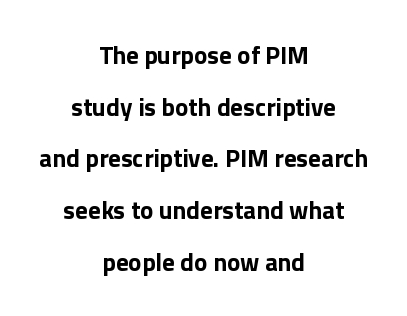
The image shows 25 px bold type, upright; set centered, loose line spacing (2.07x), normal letter spacing, not underlined.
